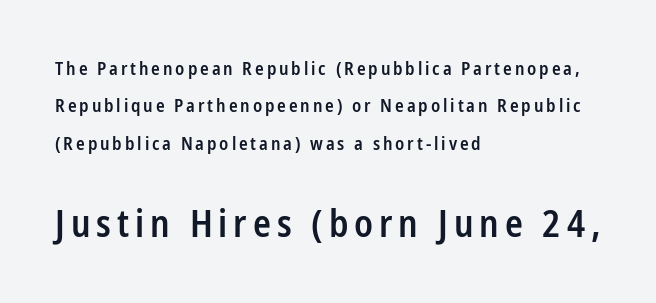
Q: Is the text bold? A: Semi-bold.
Q: Is the text italic (slanted)? A: No, it is upright.
Q: Is the typeface a serif or a sans-serif typeface? A: Sans-serif.
Q: Is the text underlined? A: No.
Q: How is the paragraph aligned? A: Left-aligned.
Q: Is the spacing between lines tight, normal or loose? A: Loose.
Q: Which block of text is set in a larger size, the first (top) or the second (bottom)? A: The second (bottom) one.
Q: Width (condensed, normal, or wide)? A: Condensed.
Q: Stroke contrast? A: Low.
Q: x-height? A: Medium.
Q: Monospaced? A: No.
